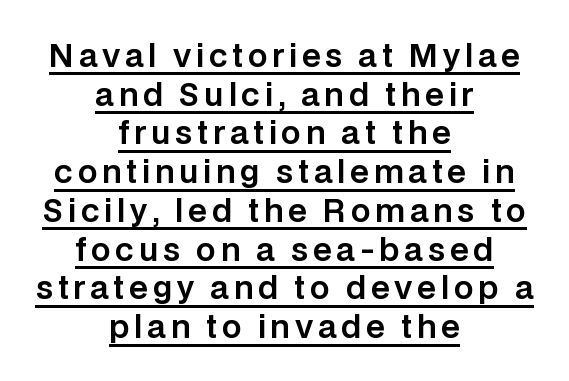
The image shows 31 px sans-serif type, upright; set centered, normal line spacing (1.25x), underlined; low stroke contrast and a large x-height.
